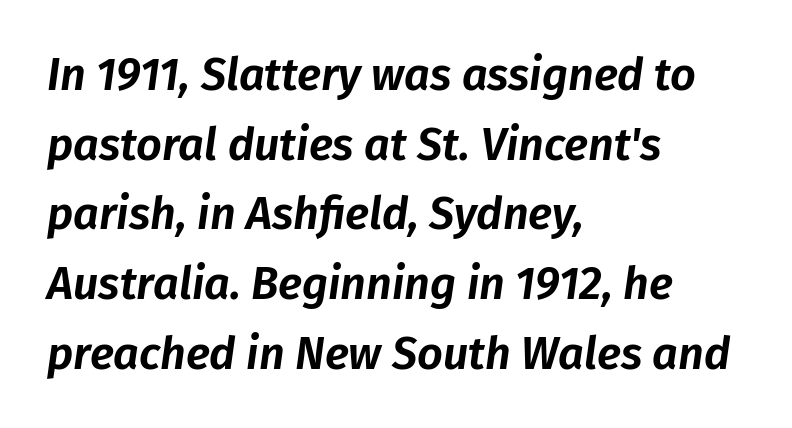
Nobody drew a line under any word here. The letters advance in unequal steps, a hallmark of proportional type. Observe the ordinary spacing: letters are neighbours, not strangers. Horizontally, the lines are justified to the leading edge only. The axis of the letterforms is tilted away from vertical.
